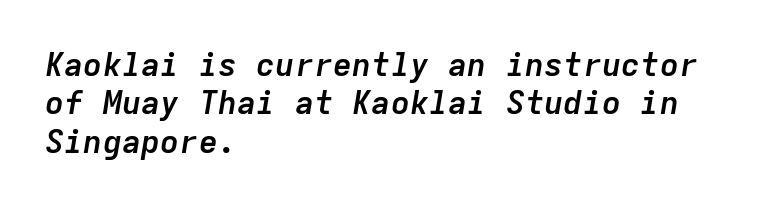
What stands out about the letter spacing? Nothing — it is the standard amount. I'd describe the lettering as bold — thick and assertive. The rendering uses typewriter-style spacing with identical character cells. Clear beneath every line of the passage.
